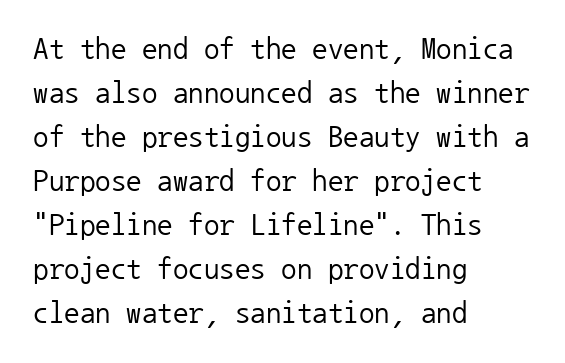
Q: Is the text bold? A: No.
Q: Is the text italic (slanted)? A: No, it is upright.
Q: Is the typeface a serif or a sans-serif typeface? A: Sans-serif.
Q: Is the text underlined? A: No.
Q: How is the paragraph aligned? A: Left-aligned.
Q: Is the spacing between letters normal or unusually wide? A: Normal.
Q: Is the spacing between lines tight, normal or loose? A: Normal.
Q: Width (condensed, normal, or wide)? A: Normal.
Q: Stroke contrast? A: Low.
Q: x-height? A: Medium.
Q: Monospaced? A: Yes.
